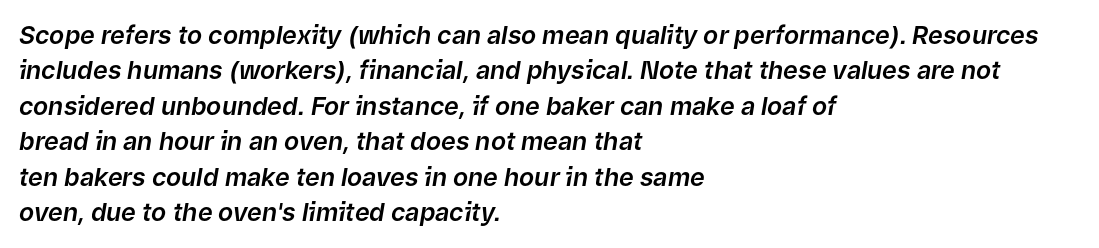
The image shows 25 px text type, italic (leaning right); set left-aligned, normal line spacing (1.42x), normal letter spacing, not underlined.
